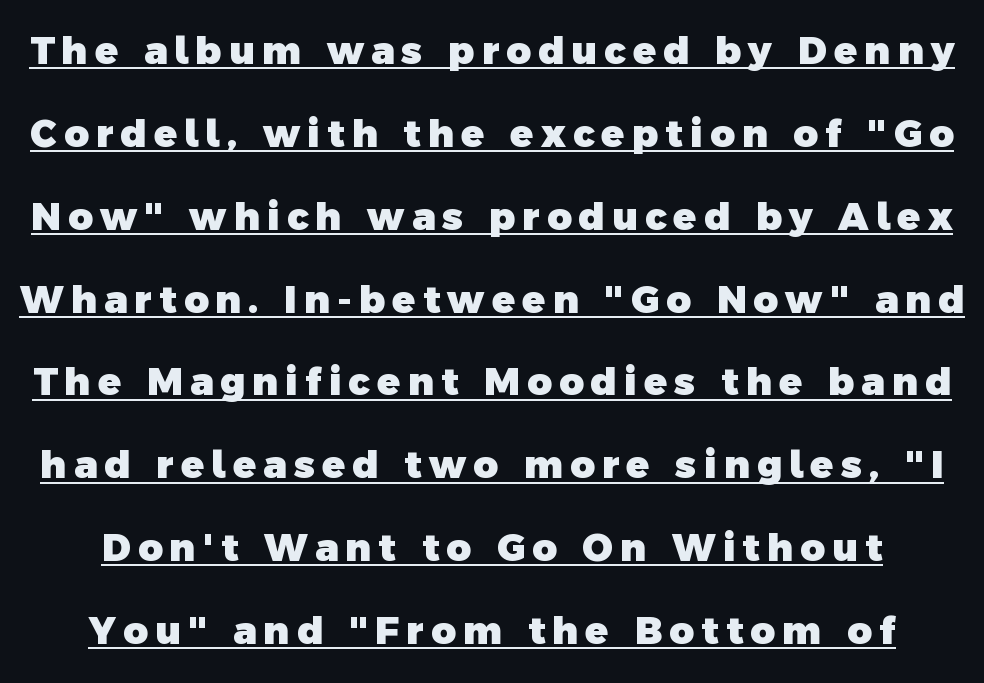
{"serif": "no", "bold": "yes", "weight": "heavy", "width": "normal", "x_height": "medium", "monospaced": "no", "underline": "yes", "line_spacing": "loose", "line_spacing_ratio": 2.18, "glyph_px": 38}
